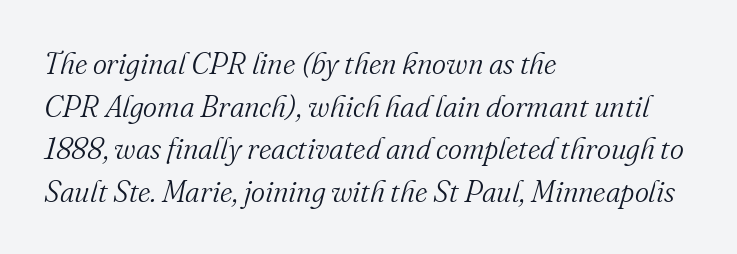
{"serif": "yes", "italic": "yes", "lean": "right", "slant_degrees": 16, "bold": "no", "weight": "light", "width": "normal", "stroke_contrast": "medium", "x_height": "small", "monospaced": "no", "underline": "no", "align": "left", "line_spacing": "normal", "line_spacing_ratio": 1.42, "letter_spacing": "normal", "letter_spacing_em": 0.0, "glyph_px": 30}
